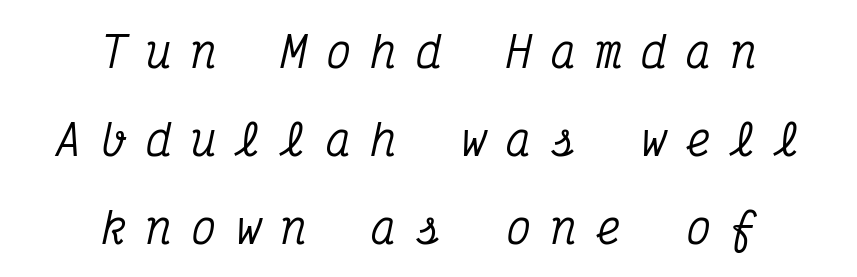
The image shows 42 px condensed serif type, italic (leaning right), monospaced; set centered, loose line spacing (2.1x), unusually wide letter spacing (+0.47 em), not underlined; medium stroke contrast and a medium x-height.
